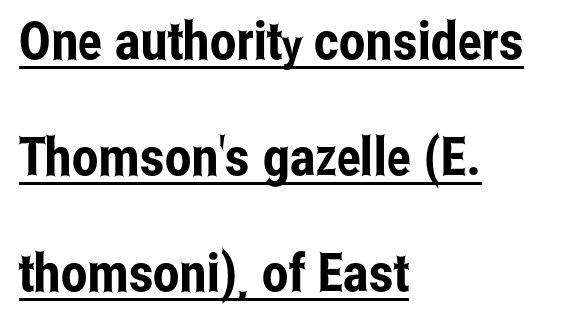
The image shows 53 px condensed sans-serif type, upright; set left-aligned, loose line spacing (2.19x), normal letter spacing, underlined; low stroke contrast and a medium x-height.
